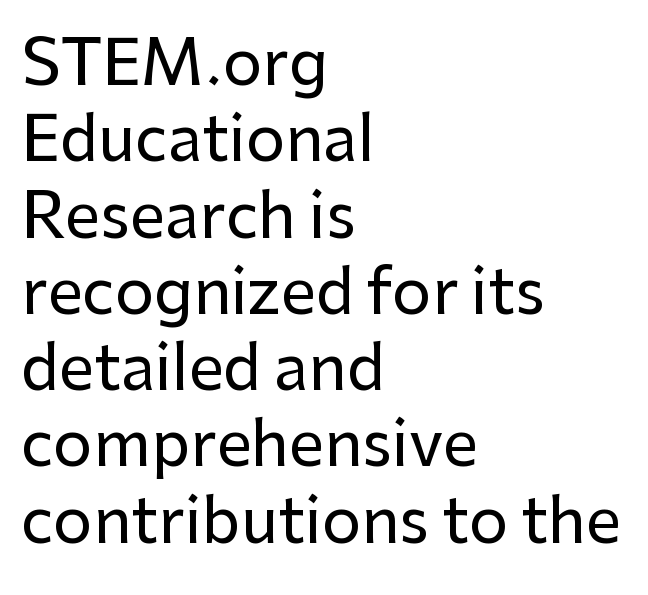
{"serif": "no", "italic": "no", "width": "normal", "stroke_contrast": "low", "x_height": "medium", "monospaced": "no", "underline": "no", "align": "left", "line_spacing_ratio": 1.23, "letter_spacing": "normal", "letter_spacing_em": 0.0, "glyph_px": 62}
